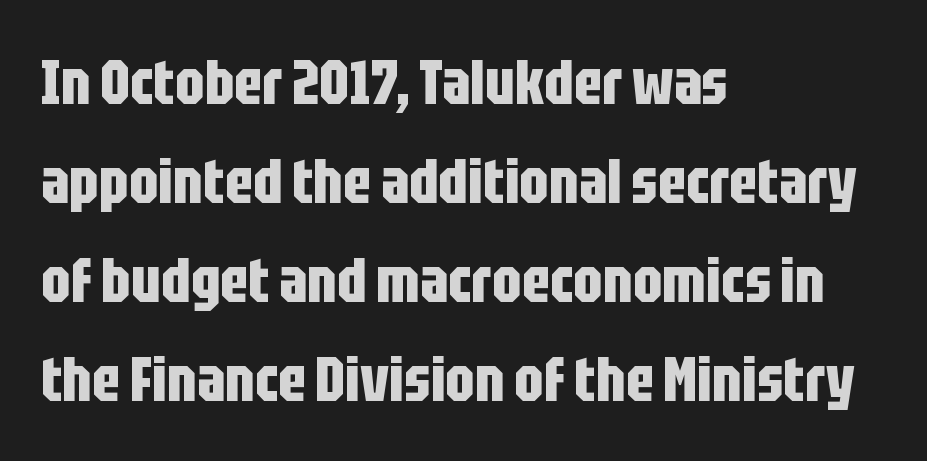
Q: Is the text bold? A: Yes.
Q: Is the text italic (slanted)? A: No, it is upright.
Q: Is the typeface a serif or a sans-serif typeface? A: Sans-serif.
Q: Is the text underlined? A: No.
Q: How is the paragraph aligned? A: Left-aligned.
Q: Is the spacing between letters normal or unusually wide? A: Normal.
Q: Is the spacing between lines tight, normal or loose? A: Normal.
Q: Width (condensed, normal, or wide)? A: Condensed.
Q: Stroke contrast? A: Low.
Q: x-height? A: Large.
Q: Monospaced? A: No.
